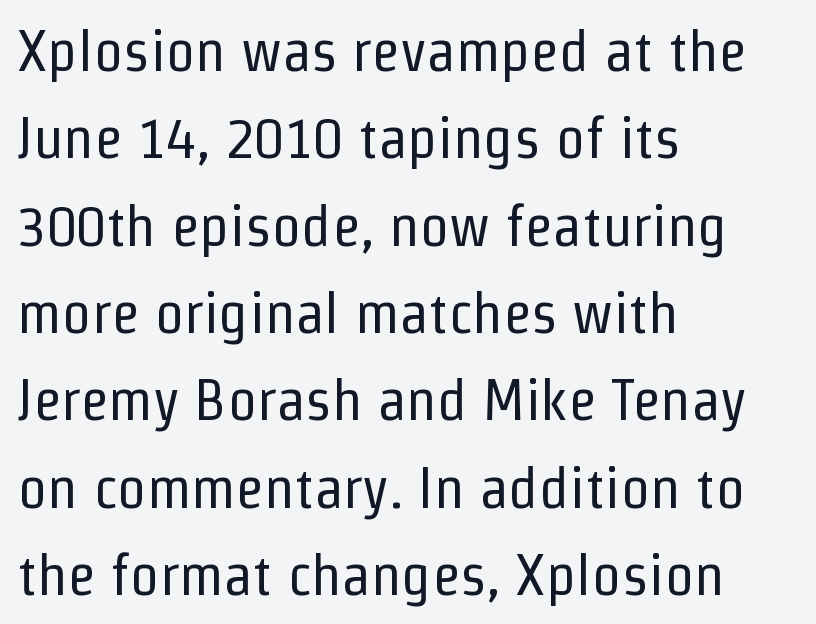
The image shows 59 px regular-weight, condensed sans-serif type, upright; set left-aligned, normal line spacing (1.48x), normal letter spacing, not underlined; low stroke contrast and a medium x-height.
